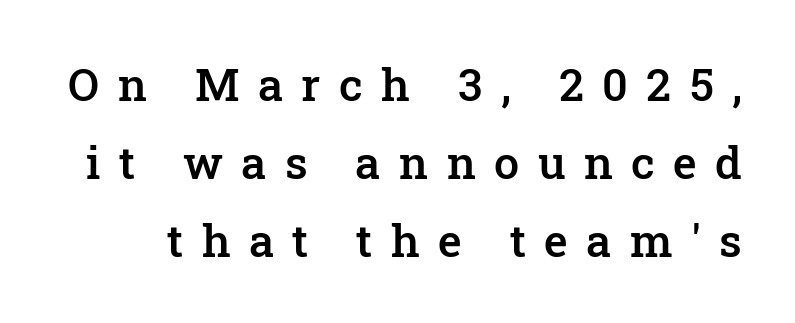
{"serif": "yes", "italic": "no", "bold": "semi", "weight": "semibold", "width": "normal", "stroke_contrast": "low", "x_height": "medium", "monospaced": "no", "underline": "no", "line_spacing_ratio": 1.73, "letter_spacing": "wide", "letter_spacing_em": 0.41, "glyph_px": 45}
